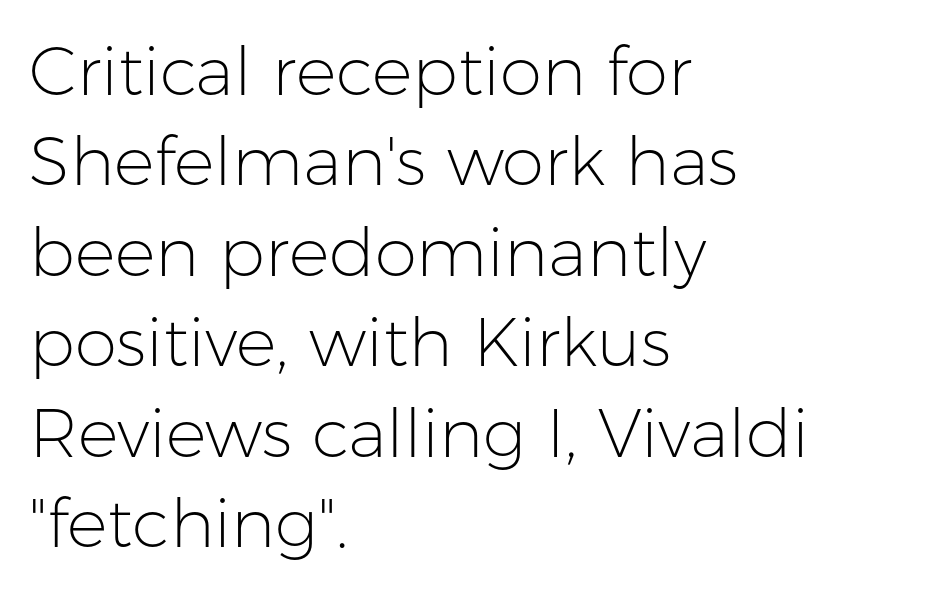
These lines are set flush left with a ragged right edge. Glance below the letters and you will spot only blank space. How are the letters spaced? Ordinarily, with no added tracking. The vertical gap from one line to the next is medium. The axis of the letterforms is exactly vertical. Note: no serifs on the glyphs.
